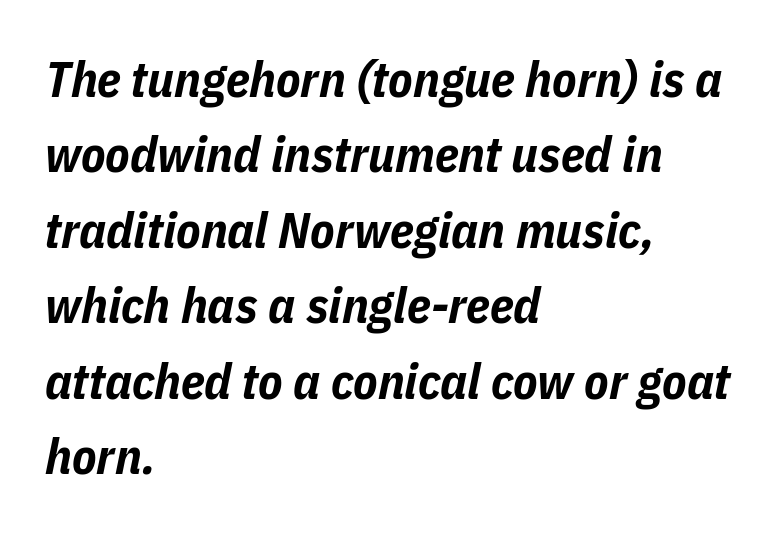
The image shows 50 px bold, condensed type, italic (leaning right); set left-aligned, normal line spacing (1.51x), normal letter spacing, not underlined; low stroke contrast and a medium x-height.
